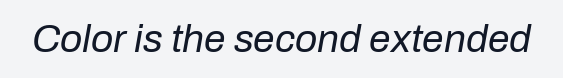
{"italic": "yes", "lean": "right", "slant_degrees": 10, "bold": "no", "weight": "regular", "width": "normal", "stroke_contrast": "low", "x_height": "medium", "monospaced": "no", "underline": "no", "letter_spacing": "normal", "letter_spacing_em": 0.0, "glyph_px": 39}
